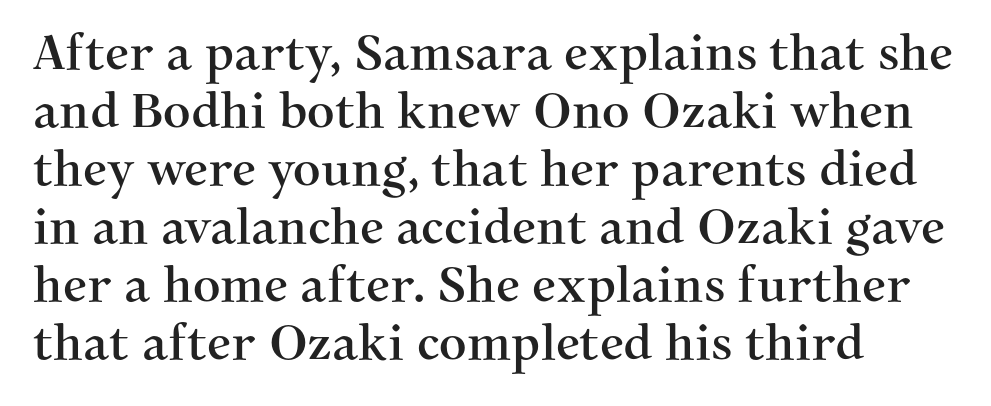
Anything drawn beneath the words? Only blank space. Do the letters lean? They stand straight. Students, note that the glyphs here touch the page at normal intervals. Are there feet on the stems? There are — it's a serif. The rendering uses natural spacing where letterforms have individual widths.
